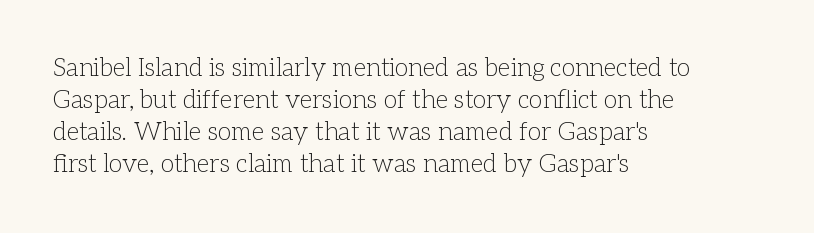
{"italic": "no", "bold": "no", "underline": "no", "align": "left", "line_spacing": "normal", "line_spacing_ratio": 1.28, "letter_spacing": "normal", "letter_spacing_em": 0.0, "glyph_px": 25}
